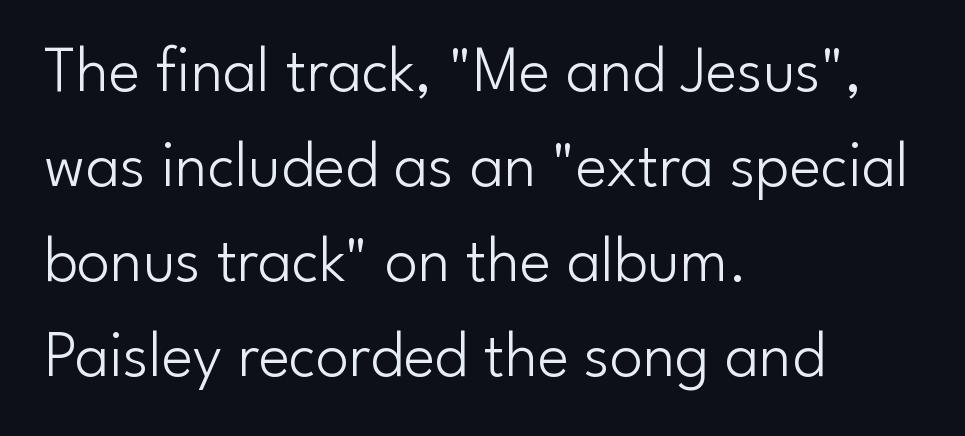
Bare-footed words on every line. The typography opts for an upright posture over an oblique one. No feet cap the strokes, marking this as sans-serif type. Where is the straight margin? On the left. Interline gaps are of average width in this sample. The letters sit at their default tracking, neither squeezed nor spread.
